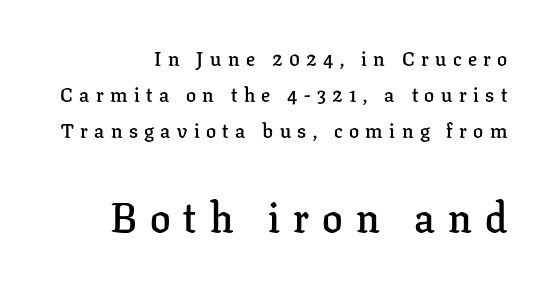
{"serif": "yes", "italic": "no", "bold": "semi", "weight": "semibold", "width": "normal", "stroke_contrast": "low", "x_height": "medium", "monospaced": "no", "underline": "no", "align": "right", "line_spacing_ratio": 1.8, "letter_spacing": "wide", "letter_spacing_em": 0.32, "larger_block": "second", "size_ratio": 2.05, "glyph_px": 41}
